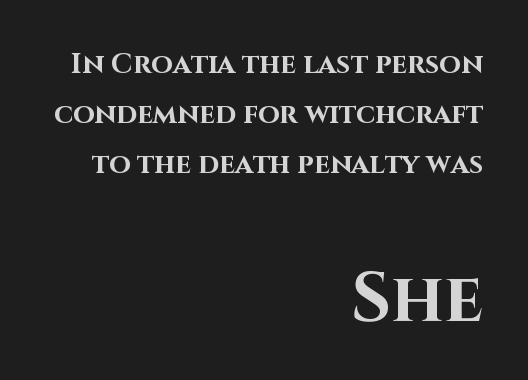
I'd describe the lettering as bold — thick and assertive. The second block has been scaled up relative to the first. Casual observation: everything's shoved over to the right. You can tell from the bare stems that sans-serif type was used.
